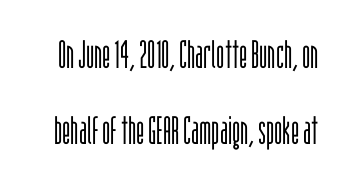
Leading is clearly above the norm, producing a sparse column. No italicization has been applied; the sample stays upright. The letterforms sit shoulder to shoulder at normal distance. Each letter's strokes conclude bluntly, with no projecting serifs. The letters look calm and open, with moderate or lighter stems. Type without underlining.
